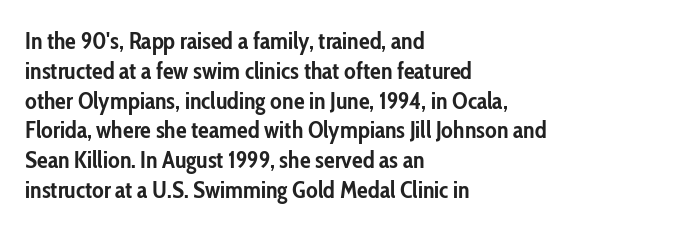
The image shows 24 px bold type, upright; set left-aligned, line spacing 1.24x, normal letter spacing, not underlined.
